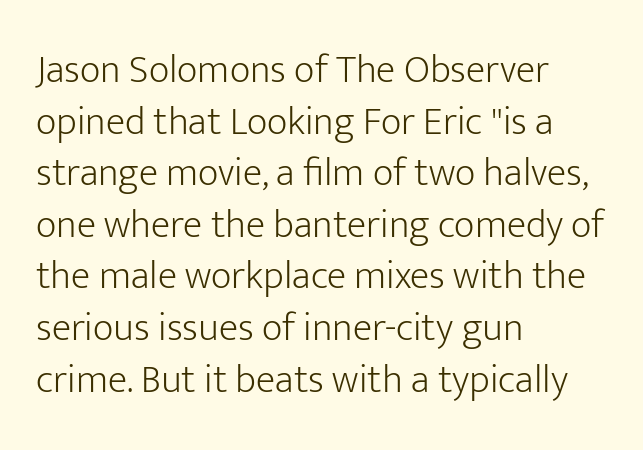
The image shows 40 px light sans-serif type, upright; set left-aligned, normal line spacing (1.29x), normal letter spacing, not underlined; low stroke contrast and a medium x-height.
